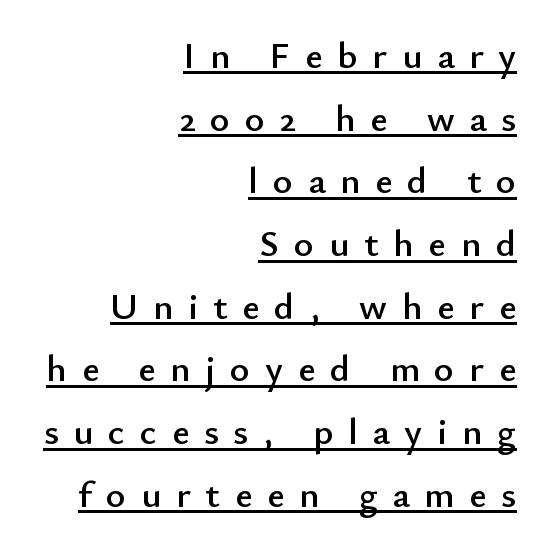
The image shows 38 px sans-serif type, upright; set right-aligned, normal line spacing (1.65x), unusually wide letter spacing (+0.39 em), underlined; low stroke contrast and a small x-height.
